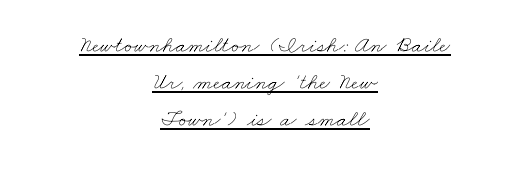
{"bold": "no", "underline": "yes", "align": "center", "line_spacing": "normal", "line_spacing_ratio": 1.61, "letter_spacing": "normal", "letter_spacing_em": 0.0, "glyph_px": 23}
